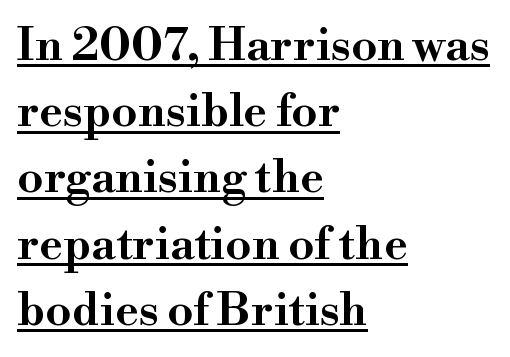
The image shows 46 px wide serif type, upright; set left-aligned, normal line spacing (1.44x), normal letter spacing, underlined; high stroke contrast and a small x-height.
